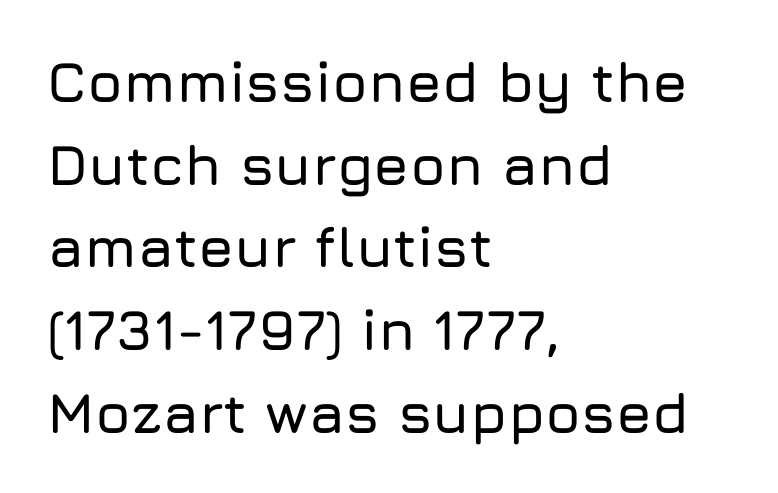
{"serif": "no", "italic": "no", "width": "normal", "stroke_contrast": "low", "x_height": "medium", "monospaced": "no", "underline": "no", "align": "left", "line_spacing": "normal", "line_spacing_ratio": 1.45, "letter_spacing": "normal", "letter_spacing_em": 0.0, "glyph_px": 57}
